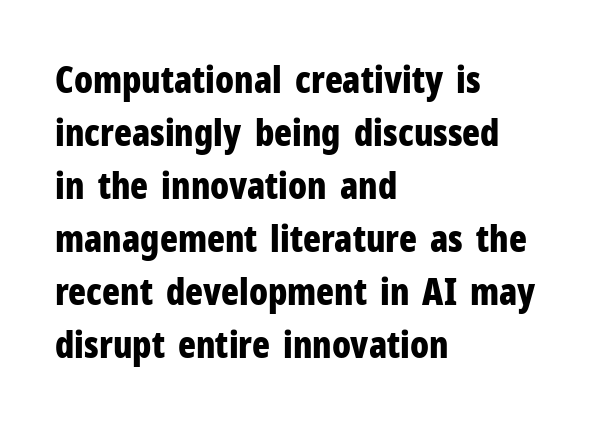
This rendering employs a face without finishing strokes, i.e., a sans-serif. Characters remain perfectly vertical along every line. These lines carry a lot of weight — the face is fully bold. Notice how the passage keeps a crisp vertical edge on the left only. You could not count columns in this text — the font is proportionally spaced. The glyphs are unaccompanied by any horizontal stroke below them.
